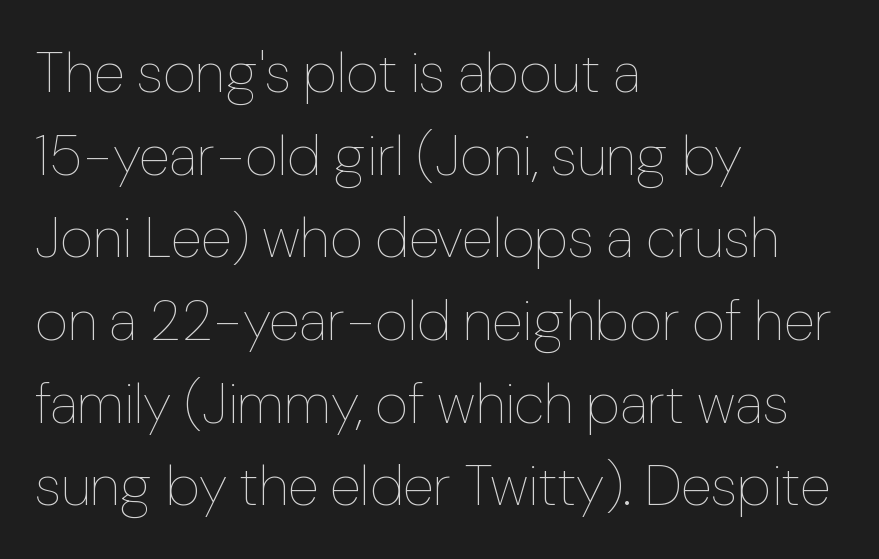
The setting favours the left margin, as ordinary paragraphs usually do. What stands out about the letter spacing? Nothing — it is the standard amount. This sample has the flowing, uneven cadence of proportional lettering. Whoever set this chose a conventional vertical rhythm. In terms of posture, this sample is upright. The zone under the glyphs is completely vacant.
